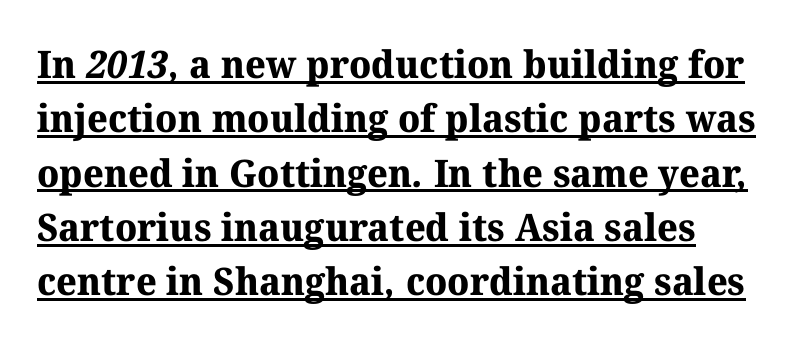
Check where the strokes stop: tiny serifs finish them off. On the weight axis this lands at bold, roughly 700. The rendering uses a moderate line-height, typical for paragraphs. The letters sit at their default tracking, neither squeezed nor spread.
